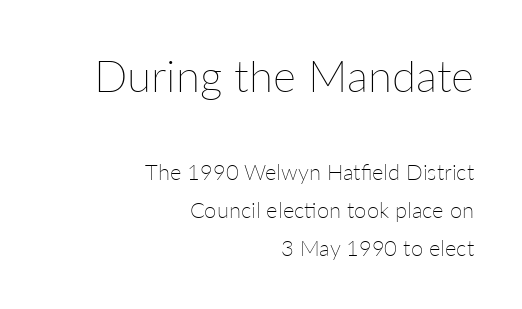
{"italic": "no", "bold": "no", "weight": "thin", "width": "normal", "stroke_contrast": "low", "x_height": "medium", "monospaced": "no", "underline": "no", "align": "right", "line_spacing_ratio": 1.71, "letter_spacing": "normal", "letter_spacing_em": 0.0, "larger_block": "first", "size_ratio": 2.0, "glyph_px": 44}
